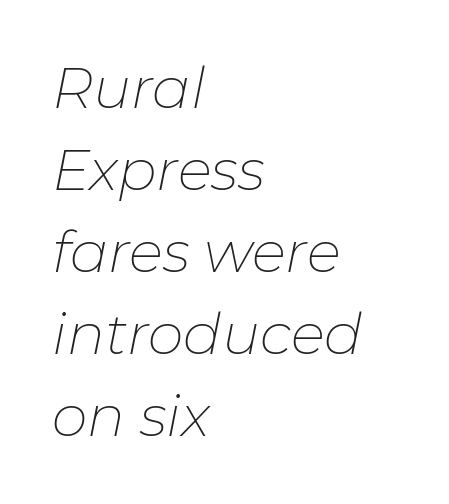
The image shows 57 px thin type, italic (leaning right); set left-aligned, normal line spacing (1.44x), normal letter spacing, not underlined; low stroke contrast and a medium x-height.
